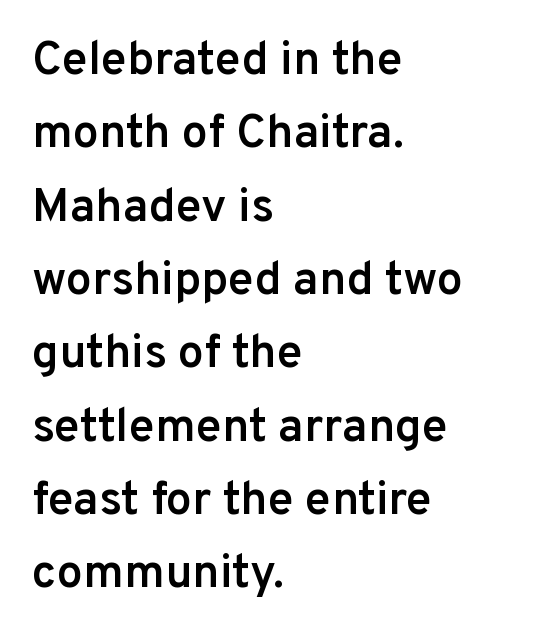
The image shows 47 px semibold sans-serif type, upright; set left-aligned, normal line spacing (1.56x), normal letter spacing, not underlined; low stroke contrast and a medium x-height.
